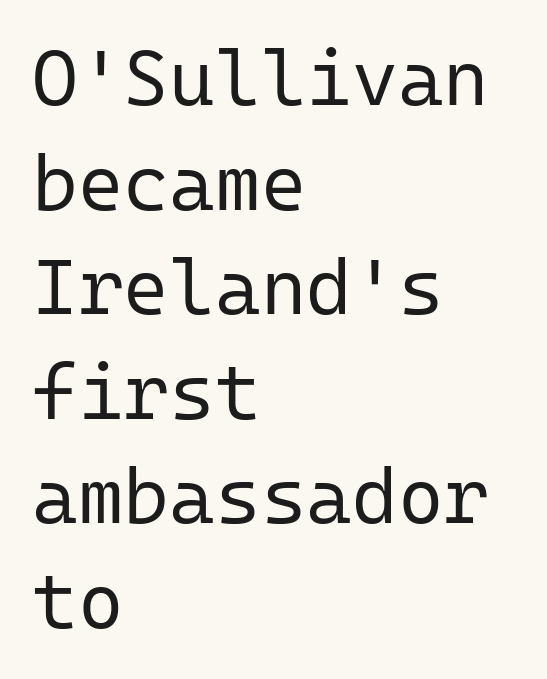
{"serif": "no", "italic": "no", "bold": "no", "weight": "regular", "width": "normal", "stroke_contrast": "low", "x_height": "medium", "monospaced": "yes", "underline": "no", "align": "left", "line_spacing": "normal", "line_spacing_ratio": 1.34, "letter_spacing": "normal", "letter_spacing_em": 0.0, "glyph_px": 78}
